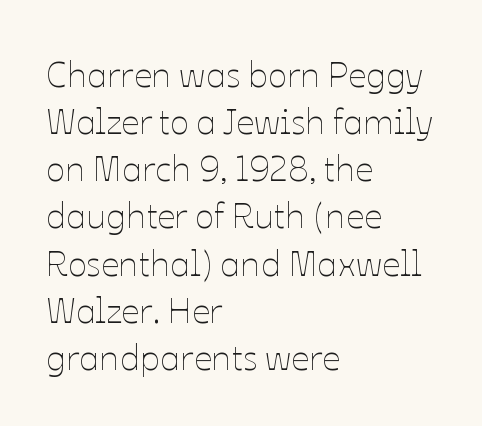
{"italic": "no", "bold": "no", "weight": "thin", "width": "normal", "stroke_contrast": "low", "x_height": "medium", "monospaced": "no", "underline": "no", "align": "left", "line_spacing": "normal", "line_spacing_ratio": 1.31, "letter_spacing": "normal", "letter_spacing_em": 0.0, "glyph_px": 36}
